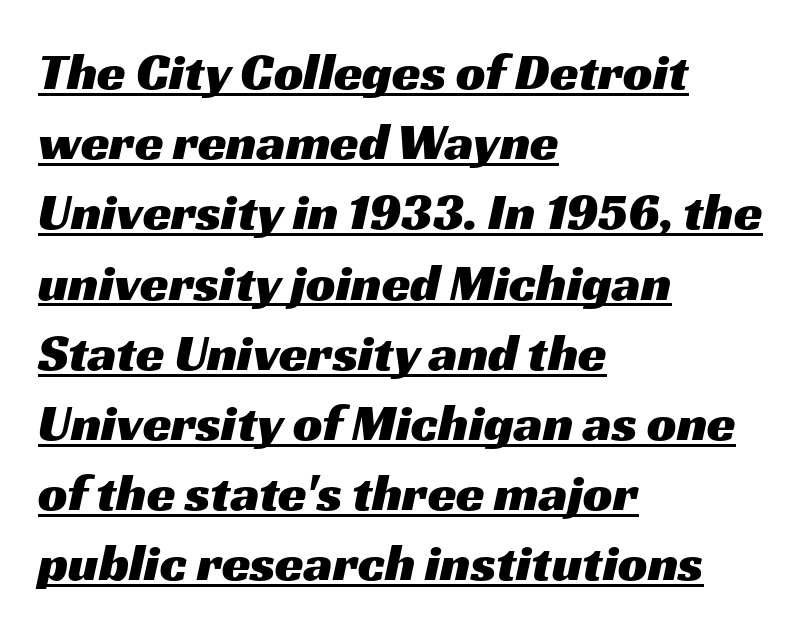
Is the block centered? No — it sits flush against the left margin. You could call the tracking neutral — neither tight nor loose. Here the designer chose a conventional face with non-uniform glyph widths. The lettering is marked with a stroke running underneath it. Summary of vertical rhythm: regular, with standard interline spacing. Unlike a traditional serif, this face leaves its strokes unadorned.
